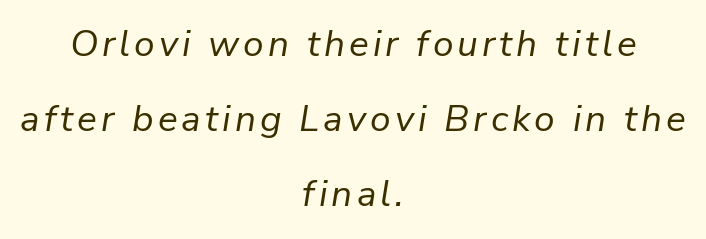
The text carries the slant typical of an italic or oblique font. The typesetting does not lean heavy: it is not bold. The rendering positions every line midway between the sides. Notice the wide empty band between every row — that's loose leading. This sample has the flowing, uneven cadence of proportional lettering. This rendering features lettering with no underline.
